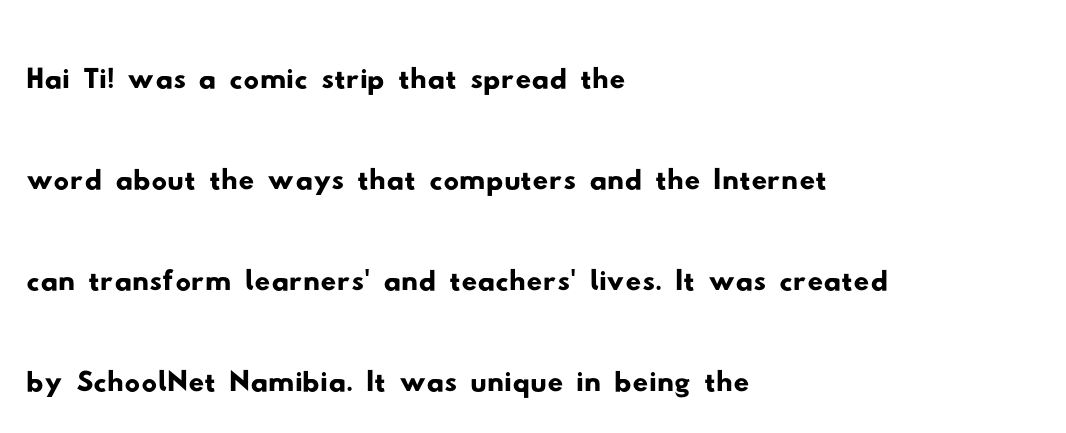
The image shows 77 px wide sans-serif type; set left-aligned, normal line spacing (1.31x), normal letter spacing, not underlined; low stroke contrast and a small x-height.
